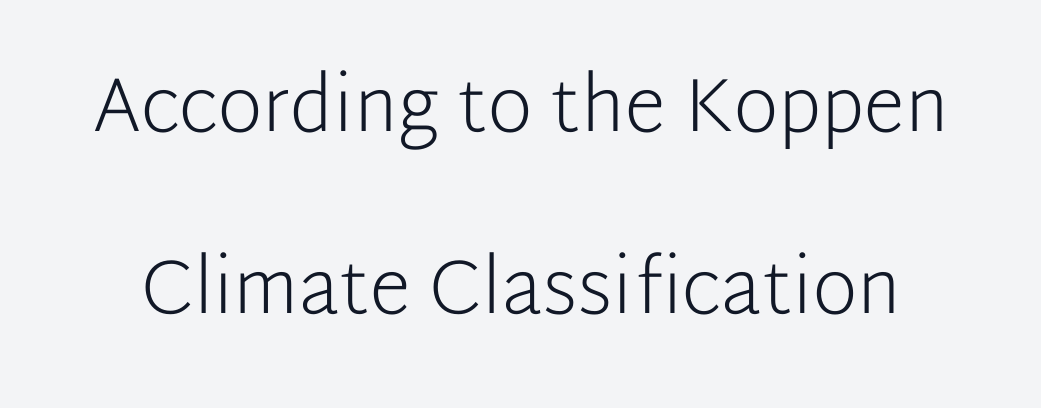
A quiet, ordinary-to-light weight characterises the typeface. In terms of posture, this sample is upright. Note the varied advance widths — an 'i' is clearly narrower than an 'm'. Examine the stroke ends and you'll find no serifs. The passage shown stacks its lines with a broad gap.
